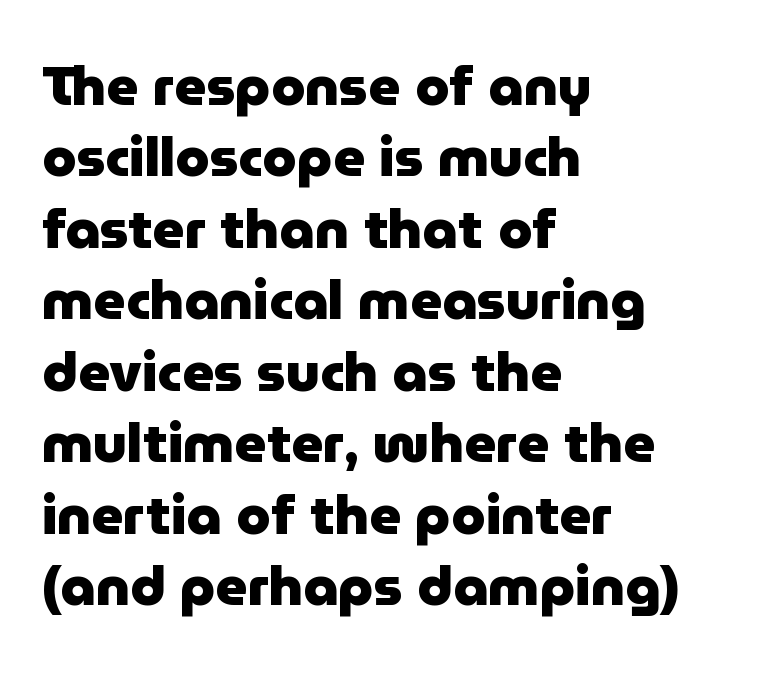
{"serif": "no", "italic": "no", "bold": "yes", "weight": "heavy", "width": "normal", "stroke_contrast": "low", "x_height": "medium", "monospaced": "no", "underline": "no", "align": "left", "line_spacing": "normal", "line_spacing_ratio": 1.3, "letter_spacing": "normal", "letter_spacing_em": 0.0, "glyph_px": 55}
